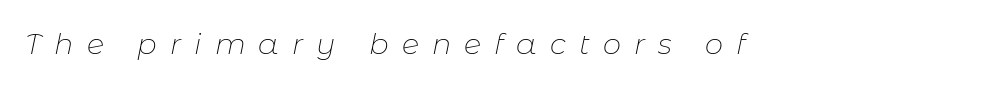
The image shows 29 px thin type, italic (leaning right); set unusually wide letter spacing (+0.45 em), not underlined; low stroke contrast and a medium x-height.
